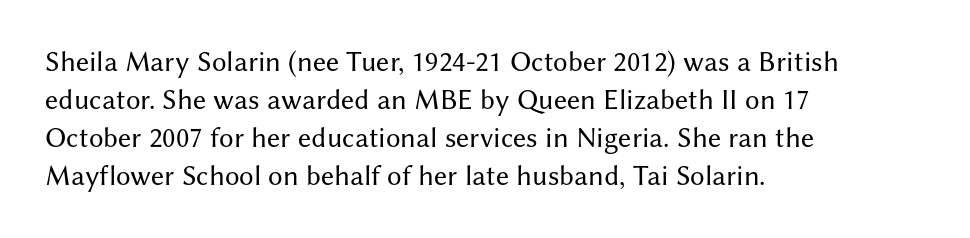
Unbolded letterforms with no extra heft. Typeset ragged right — the left edge is the straight one. The line texture is even and compact thanks to regular tracking. How would I describe the line gaps? Plain and ordinary. What kind of face is this? One without serifs — a sans. Upright lettering throughout.
